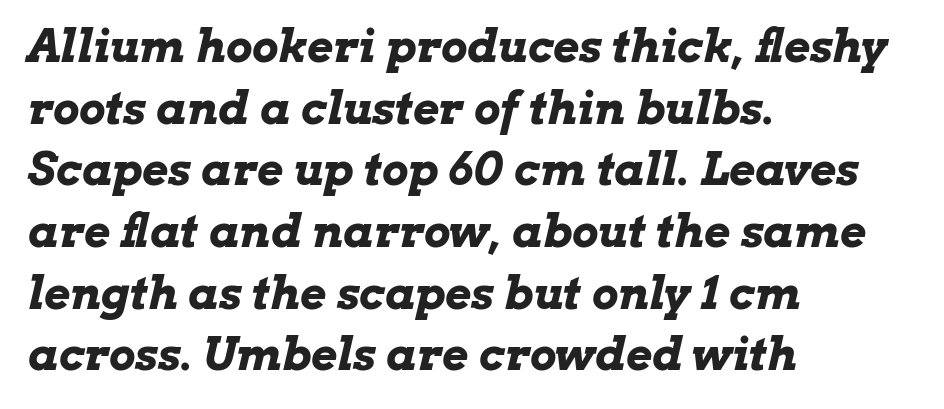
Q: Is the text bold? A: Yes.
Q: Is the text italic (slanted)? A: Yes, it leans right by about 13 degrees.
Q: Is the text underlined? A: No.
Q: How is the paragraph aligned? A: Left-aligned.
Q: Is the spacing between letters normal or unusually wide? A: Normal.
Q: Is the spacing between lines tight, normal or loose? A: Normal.
Q: Width (condensed, normal, or wide)? A: Wide.
Q: Stroke contrast? A: Low.
Q: x-height? A: Medium.
Q: Monospaced? A: No.
